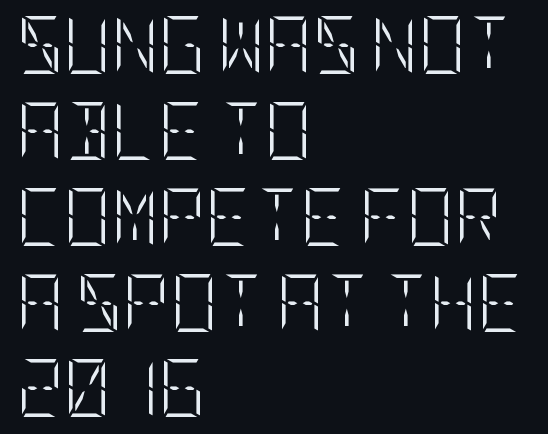
Q: Is the text bold? A: No.
Q: Is the text italic (slanted)? A: No, it is upright.
Q: Is the text underlined? A: No.
Q: How is the paragraph aligned? A: Left-aligned.
Q: Is the spacing between letters normal or unusually wide? A: Normal.
Q: Is the spacing between lines tight, normal or loose? A: Normal.
Q: Width (condensed, normal, or wide)? A: Condensed.
Q: Stroke contrast? A: Low.
Q: x-height? A: Large.
